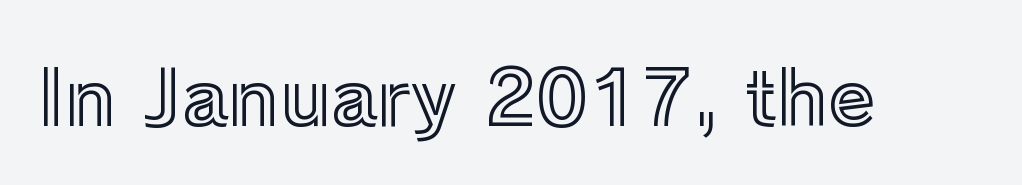
The image shows 76 px text type, upright; set normal letter spacing, not underlined; a medium x-height.
